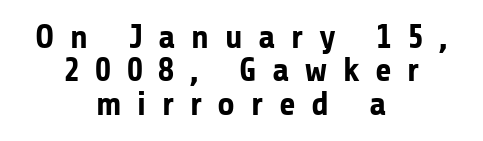
{"serif": "no", "italic": "no", "bold": "yes", "weight": "bold", "width": "normal", "stroke_contrast": "low", "x_height": "medium", "monospaced": "no", "underline": "no", "align": "center", "line_spacing": "tight", "line_spacing_ratio": 0.98, "letter_spacing": "wide", "letter_spacing_em": 0.46, "glyph_px": 34}
